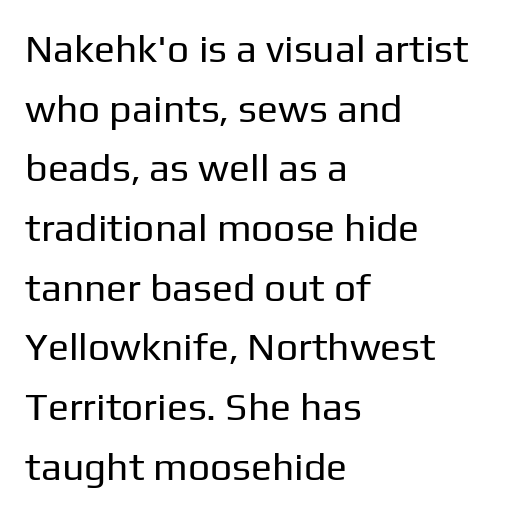
Q: Is the text bold? A: No.
Q: Is the text italic (slanted)? A: No, it is upright.
Q: Is the typeface a serif or a sans-serif typeface? A: Sans-serif.
Q: Is the text underlined? A: No.
Q: How is the paragraph aligned? A: Left-aligned.
Q: Is the spacing between letters normal or unusually wide? A: Normal.
Q: Is the spacing between lines tight, normal or loose? A: Normal.
Q: Width (condensed, normal, or wide)? A: Normal.
Q: Stroke contrast? A: Low.
Q: x-height? A: Medium.
Q: Monospaced? A: No.
